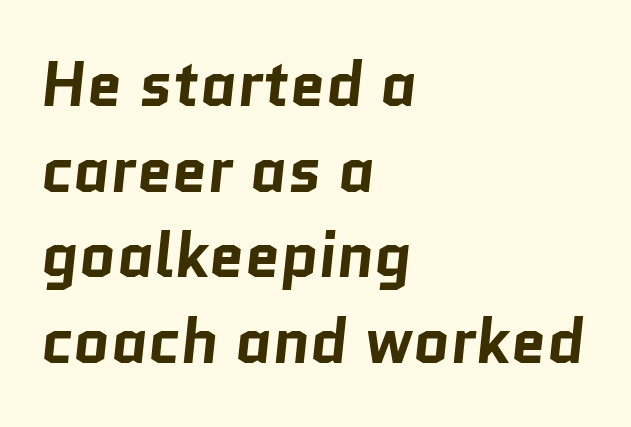
Q: Is the text bold? A: Yes.
Q: Is the typeface a serif or a sans-serif typeface? A: Sans-serif.
Q: Is the text underlined? A: No.
Q: How is the paragraph aligned? A: Left-aligned.
Q: Is the spacing between letters normal or unusually wide? A: Normal.
Q: Is the spacing between lines tight, normal or loose? A: Normal.
Q: Width (condensed, normal, or wide)? A: Normal.
Q: Stroke contrast? A: Low.
Q: x-height? A: Medium.
Q: Monospaced? A: No.
